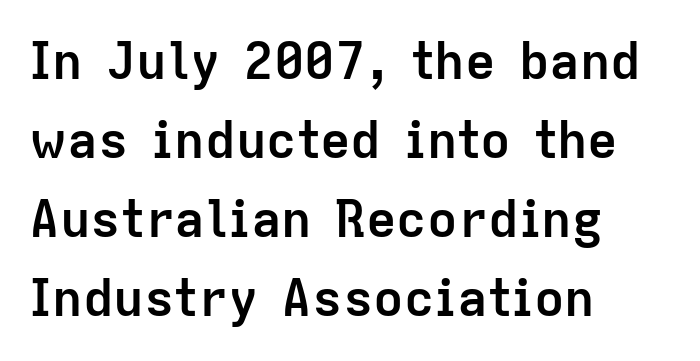
The image shows 51 px semibold sans-serif type, upright; set left-aligned, normal line spacing (1.55x), normal letter spacing, not underlined; low stroke contrast and a medium x-height.
